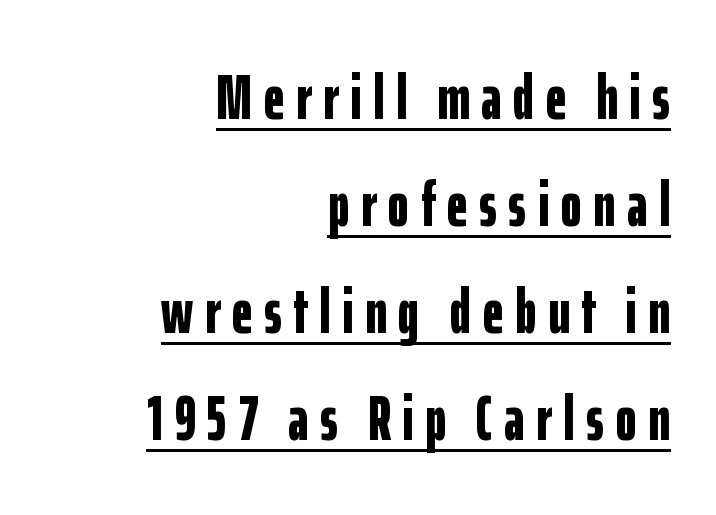
{"serif": "no", "italic": "no", "bold": "yes", "weight": "bold", "width": "condensed", "stroke_contrast": "low", "x_height": "medium", "monospaced": "no", "underline": "yes", "align": "right", "line_spacing": "normal", "line_spacing_ratio": 1.67, "glyph_px": 64}
